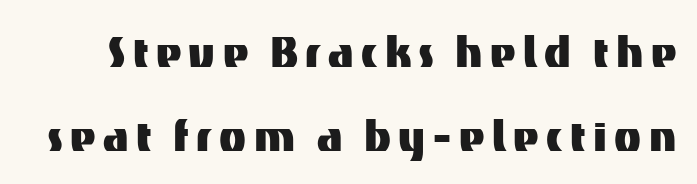
The rows are spaced the way most documents space them. The rendering shows plain stroke endings on the letterforms — a sans-serif design. Ascenders rise straight up at ninety degrees. The zone under the glyphs is completely vacant. Each letter keeps its own natural width here, so spacing adapts to shape.
